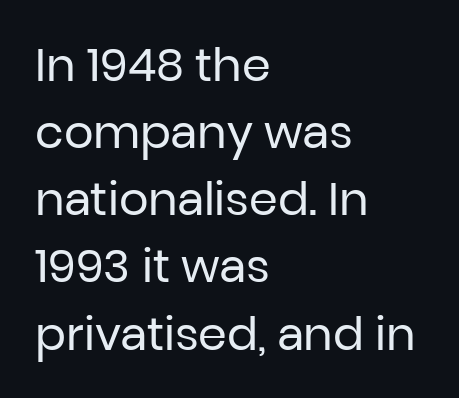
{"serif": "no", "italic": "no", "bold": "no", "weight": "regular", "width": "normal", "stroke_contrast": "low", "x_height": "medium", "monospaced": "no", "underline": "no", "align": "left", "line_spacing": "normal", "line_spacing_ratio": 1.46, "letter_spacing": "normal", "letter_spacing_em": 0.0, "glyph_px": 46}
